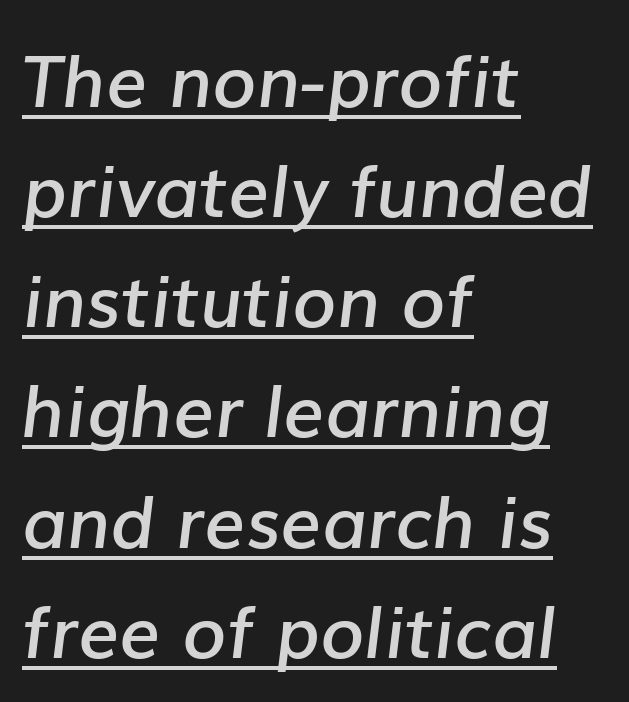
Q: Is the text bold? A: Semi-bold.
Q: Is the text italic (slanted)? A: Yes, it leans right by about 7 degrees.
Q: Is the text underlined? A: Yes.
Q: How is the paragraph aligned? A: Left-aligned.
Q: Is the spacing between letters normal or unusually wide? A: Normal.
Q: Is the spacing between lines tight, normal or loose? A: Normal.
Q: Width (condensed, normal, or wide)? A: Normal.
Q: Stroke contrast? A: Low.
Q: x-height? A: Medium.
Q: Monospaced? A: No.
